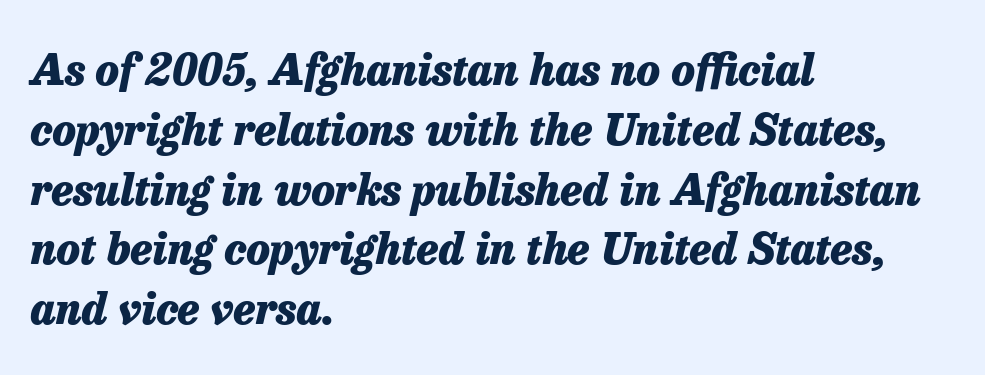
Varying glyph widths throughout — classic text-font behaviour. Check the space under the baseline: it is left empty. Default kerning and tracking; the words read as compact shapes. The passage shown leans; its letterforms are oblique.
